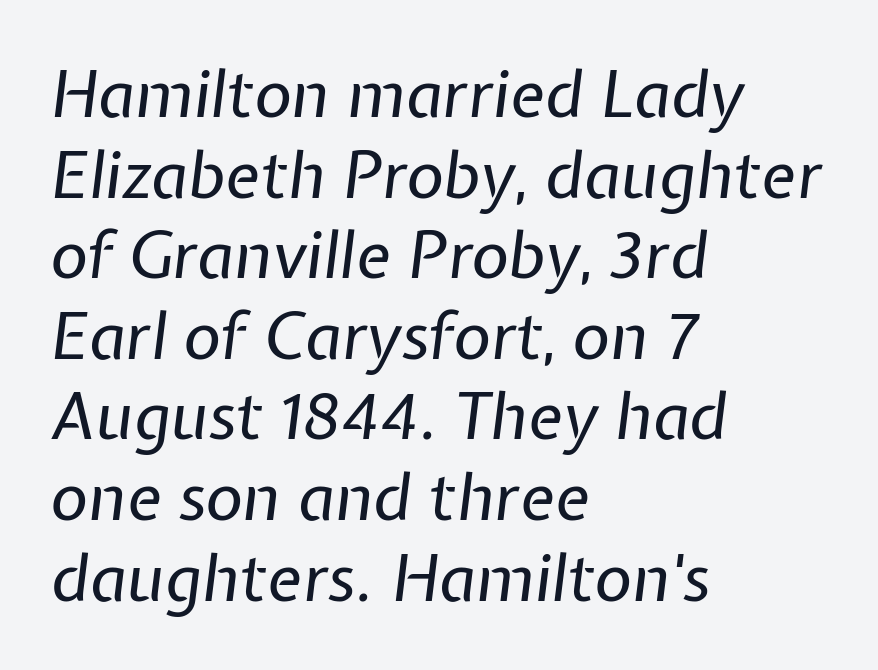
Q: Is the text bold? A: No.
Q: Is the text italic (slanted)? A: Yes, it leans right by about 7 degrees.
Q: Is the text underlined? A: No.
Q: How is the paragraph aligned? A: Left-aligned.
Q: Is the spacing between letters normal or unusually wide? A: Normal.
Q: Width (condensed, normal, or wide)? A: Normal.
Q: Stroke contrast? A: Low.
Q: x-height? A: Medium.
Q: Monospaced? A: No.
